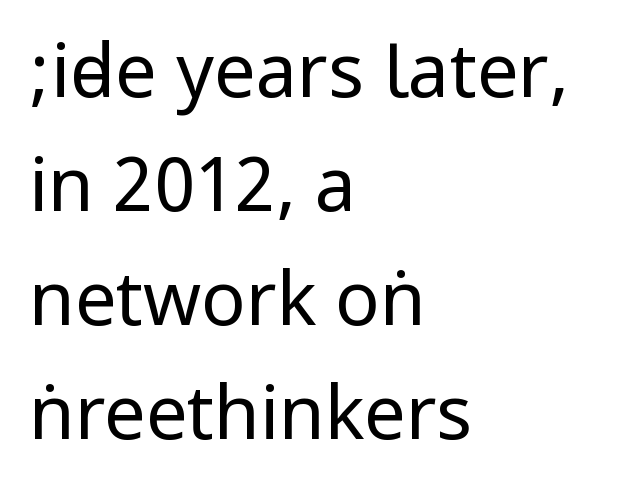
The image shows 74 px regular-weight, condensed sans-serif type, upright; set left-aligned, normal line spacing (1.54x), normal letter spacing, not underlined; low stroke contrast.
